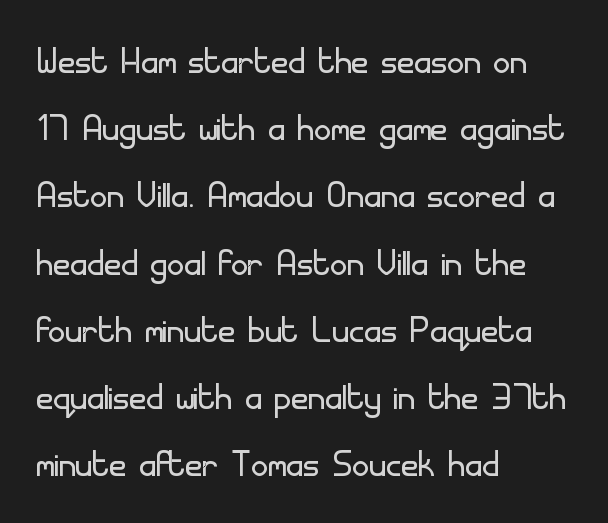
Weight class: somewhere from thin through regular. Each new line begins a customary step beneath the previous one. The zone under the glyphs is completely vacant. The typography opts for an upright posture over an oblique one. Which margin do the lines hug? The left one — the right edge is uneven.
